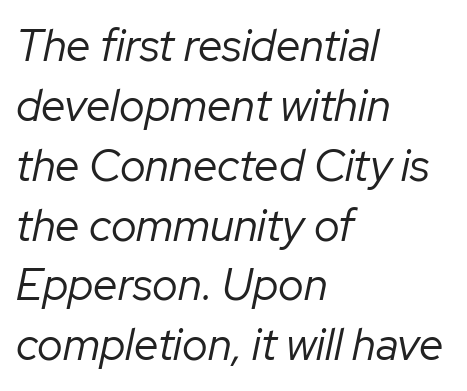
{"italic": "yes", "lean": "right", "slant_degrees": 12, "bold": "no", "weight": "regular", "width": "normal", "stroke_contrast": "low", "x_height": "medium", "monospaced": "no", "underline": "no", "align": "left", "line_spacing": "normal", "line_spacing_ratio": 1.36, "letter_spacing": "normal", "letter_spacing_em": 0.0, "glyph_px": 44}
